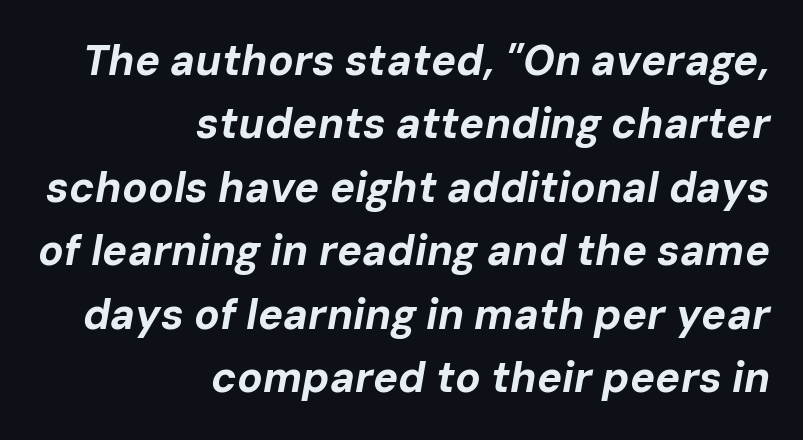
Q: Is the text bold? A: Yes.
Q: Is the text italic (slanted)? A: Yes, it leans right by about 10 degrees.
Q: Is the text underlined? A: No.
Q: How is the paragraph aligned? A: Right-aligned.
Q: Is the spacing between letters normal or unusually wide? A: Normal.
Q: Is the spacing between lines tight, normal or loose? A: Normal.
Q: Width (condensed, normal, or wide)? A: Normal.
Q: Stroke contrast? A: Low.
Q: x-height? A: Medium.
Q: Monospaced? A: No.
